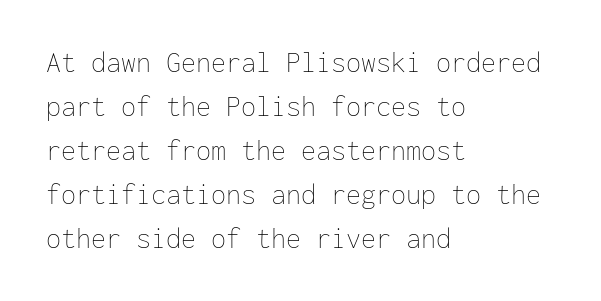
Q: Is the text bold? A: No.
Q: Is the text italic (slanted)? A: No, it is upright.
Q: Is the text underlined? A: No.
Q: How is the paragraph aligned? A: Left-aligned.
Q: Is the spacing between letters normal or unusually wide? A: Normal.
Q: Is the spacing between lines tight, normal or loose? A: Normal.
Q: Width (condensed, normal, or wide)? A: Normal.
Q: Stroke contrast? A: Low.
Q: x-height? A: Medium.
Q: Monospaced? A: Yes.
